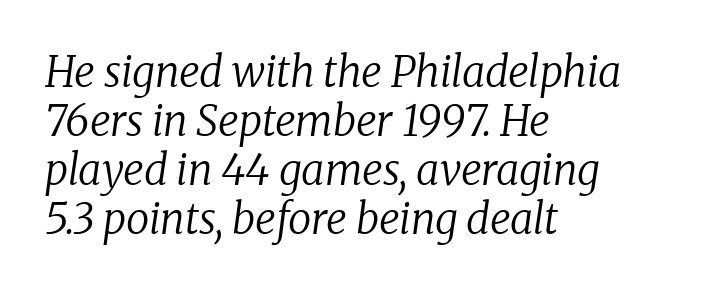
Q: Is the text bold? A: No.
Q: Is the text italic (slanted)? A: Yes, it leans right by about 8 degrees.
Q: Is the typeface a serif or a sans-serif typeface? A: Serif.
Q: Is the text underlined? A: No.
Q: How is the paragraph aligned? A: Left-aligned.
Q: Is the spacing between letters normal or unusually wide? A: Normal.
Q: Width (condensed, normal, or wide)? A: Normal.
Q: Stroke contrast? A: Low.
Q: x-height? A: Medium.
Q: Monospaced? A: No.
